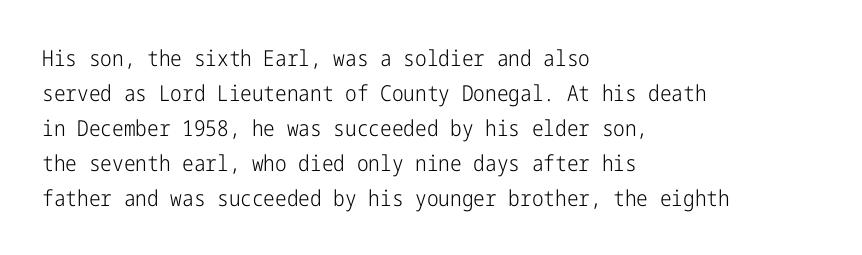
Q: Is the text bold? A: No.
Q: Is the text italic (slanted)? A: No, it is upright.
Q: Is the text underlined? A: No.
Q: How is the paragraph aligned? A: Left-aligned.
Q: Is the spacing between letters normal or unusually wide? A: Normal.
Q: Is the spacing between lines tight, normal or loose? A: Normal.
